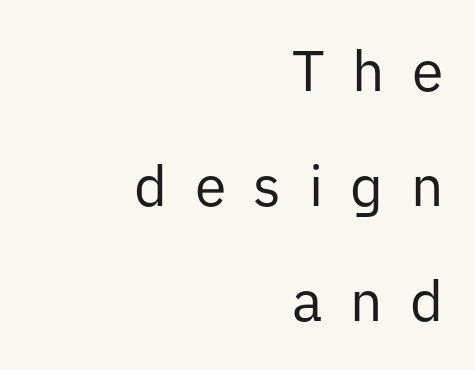
The image shows 57 px regular-weight sans-serif type, upright; set right-aligned, loose line spacing (2.02x), unusually wide letter spacing (+0.48 em), not underlined; low stroke contrast and a medium x-height.
